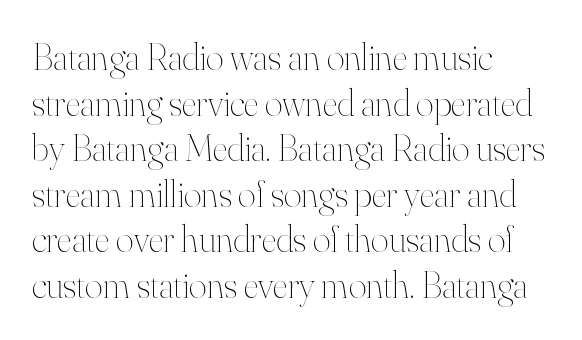
Words float on clear page, feet unadorned. Short note: letters normally spaced. Think of a printed novel: that variable character pitch is what you see here. Italic: no, the glyphs are upright roman.
